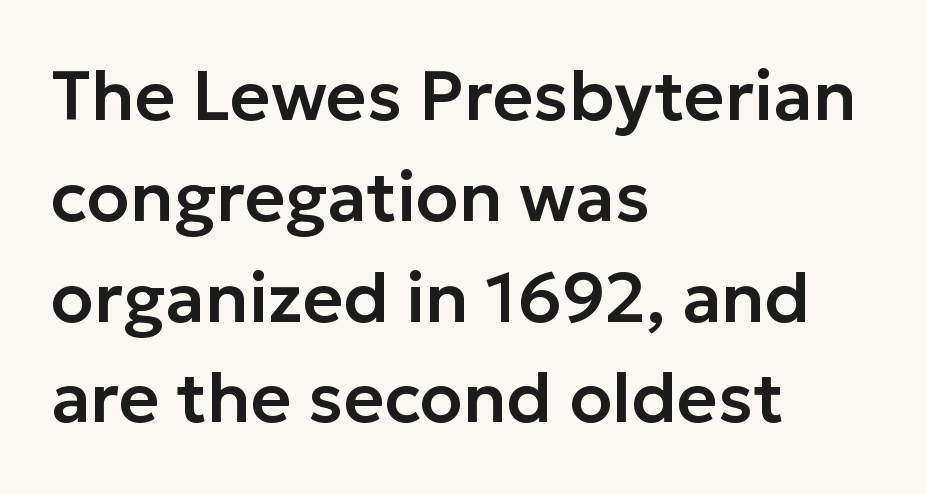
{"serif": "no", "italic": "no", "width": "normal", "stroke_contrast": "low", "x_height": "medium", "monospaced": "no", "underline": "no", "align": "left", "line_spacing": "normal", "line_spacing_ratio": 1.44, "letter_spacing": "normal", "letter_spacing_em": 0.0, "glyph_px": 70}
